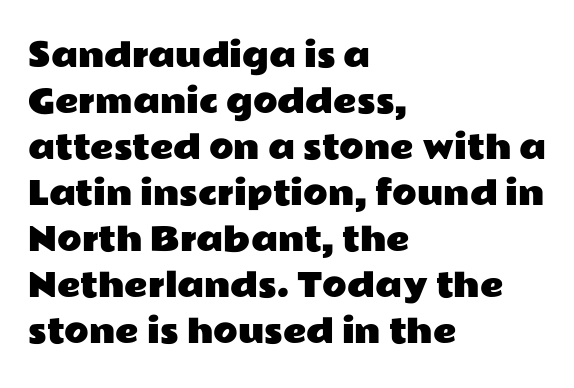
{"serif": "no", "italic": "no", "width": "wide", "stroke_contrast": "low", "x_height": "medium", "monospaced": "no", "underline": "no", "align": "left", "line_spacing": "normal", "line_spacing_ratio": 1.44, "letter_spacing": "normal", "letter_spacing_em": 0.0, "glyph_px": 32}
